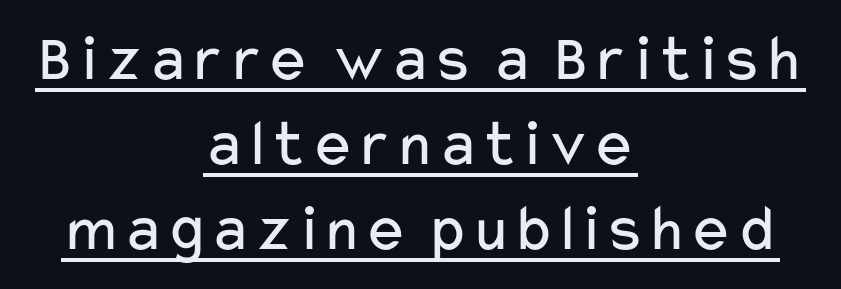
The passage shown has conventional tracking throughout. These lines stack symmetrically, like a column narrowing and widening about its center. A baseline rule has been typeset under these characters. Is the stroke heavy? The answer is a plain regular-or-lighter. Looks like regular typesetting: each glyph gets only the width it needs. Regular leading.
